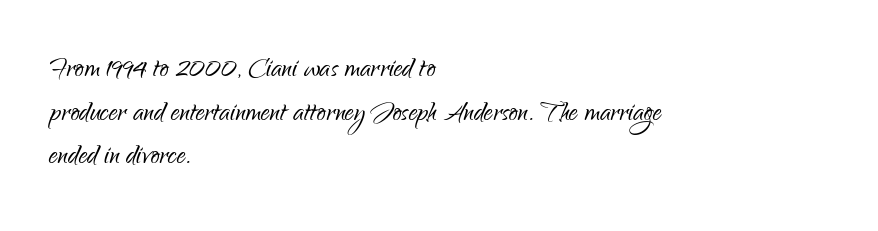
The image shows 35 px light, condensed sans-serif type; set left-aligned, normal line spacing (1.25x), normal letter spacing, not underlined; low stroke contrast and a small x-height.
